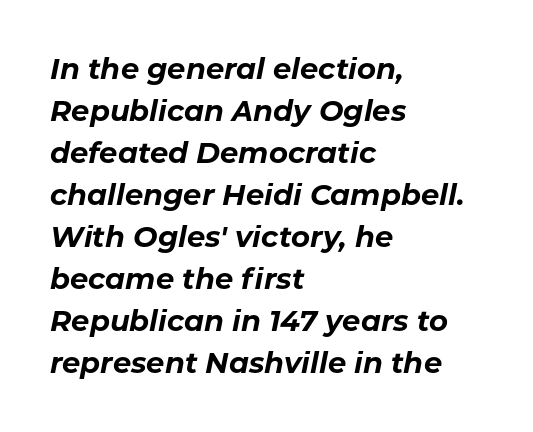
When letters slant like this, we call the style italic. The ragged edge is on the right, which tells us the setting is flush left. The foot of each line stays bare and open. Varying glyph widths throughout — classic text-font behaviour. The passage shown has conventional tracking throughout. Notice how thick the strokes are: this is what a full bold looks like.
